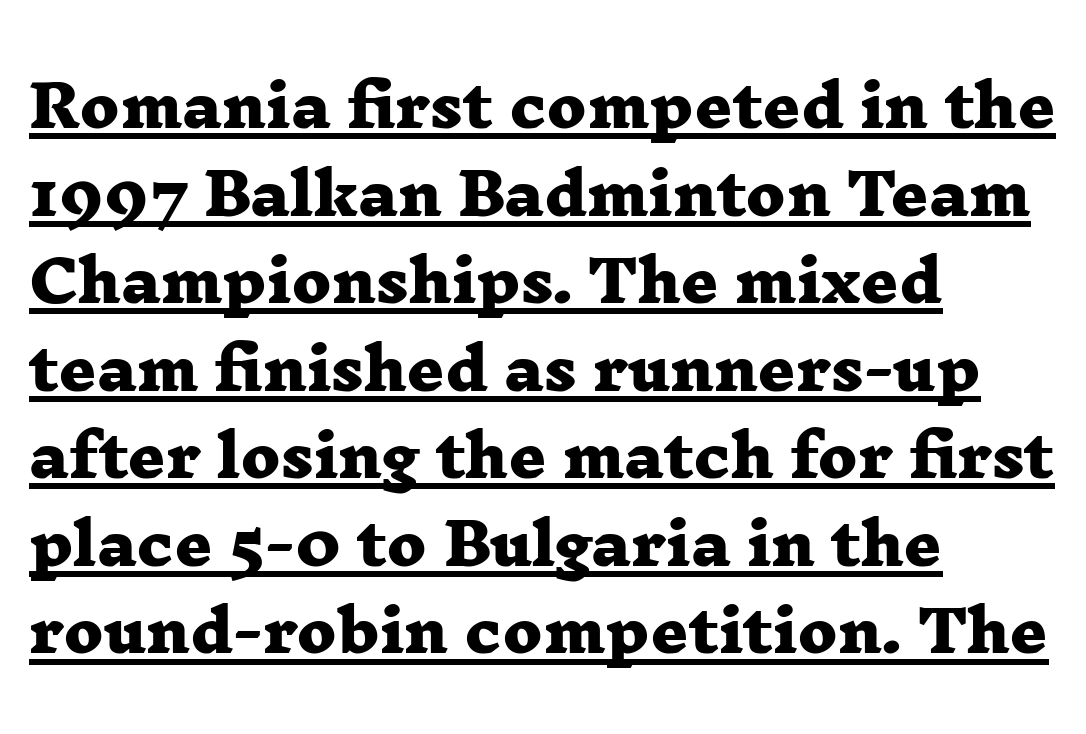
Words appear dense and cohesive because spacing is normal. In CSS terms this would be text-align: left. Each line of the rendering has a horizontal stroke beneath the glyphs. How would I describe the line gaps? Plain and ordinary. You'd pick this weight for a headline — it's a proper bold. Unlike a clean sans, this face finishes its strokes with serifs.
